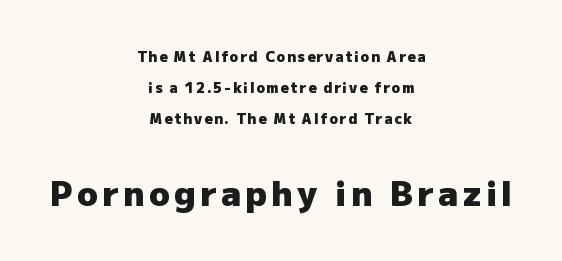
The font's upright variant was chosen for this text. If you folded the block vertically in half, each line would mirror itself in length. Does the leading feel generous? Absolutely, it's lavish. Letters rest on an invisible, unmarked baseline. Does the bottom block carry the larger type? Yes, it does. Bold? Absolutely — the strokes are thick and heavy.
